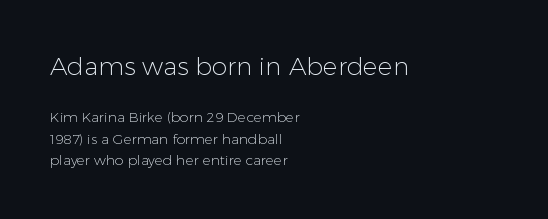
Q: Is the text bold? A: No.
Q: Is the text italic (slanted)? A: No, it is upright.
Q: Is the text underlined? A: No.
Q: How is the paragraph aligned? A: Left-aligned.
Q: Is the spacing between letters normal or unusually wide? A: Normal.
Q: Is the spacing between lines tight, normal or loose? A: Normal.
Q: Which block of text is set in a larger size, the first (top) or the second (bottom)? A: The first (top) one.
